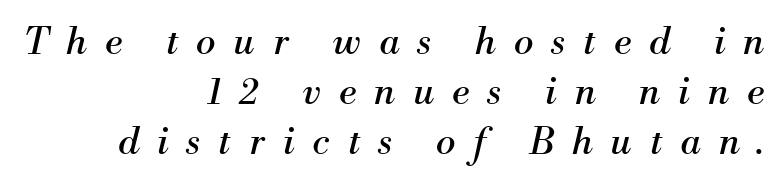
Q: Is the text bold? A: No.
Q: Is the text italic (slanted)? A: Yes, it leans right by about 13 degrees.
Q: Is the typeface a serif or a sans-serif typeface? A: Serif.
Q: Is the text underlined? A: No.
Q: How is the paragraph aligned? A: Right-aligned.
Q: Is the spacing between letters normal or unusually wide? A: Unusually wide.
Q: Is the spacing between lines tight, normal or loose? A: Normal.
Q: Width (condensed, normal, or wide)? A: Normal.
Q: Stroke contrast? A: Medium.
Q: x-height? A: Small.
Q: Monospaced? A: No.
